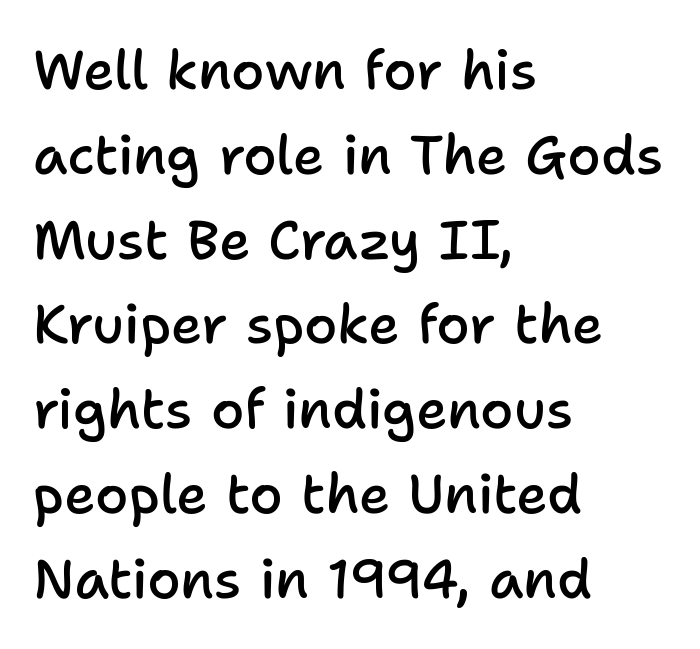
In terms of letterspacing, this is plain default setting. Regarding serifs, this sample does without them. The rendering uses natural spacing where letterforms have individual widths. Tall strokes in this sample are plumb rather than angled. Reading down the block, your eye returns to a fixed left position each line.
